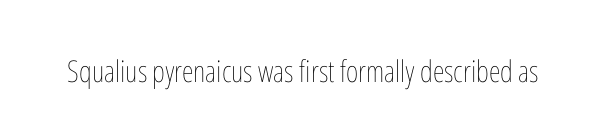
Q: Is the text bold? A: No.
Q: Is the text italic (slanted)? A: No, it is upright.
Q: Is the text underlined? A: No.
Q: Is the spacing between letters normal or unusually wide? A: Normal.
Q: Width (condensed, normal, or wide)? A: Condensed.
Q: Stroke contrast? A: Low.
Q: x-height? A: Medium.
Q: Monospaced? A: No.
